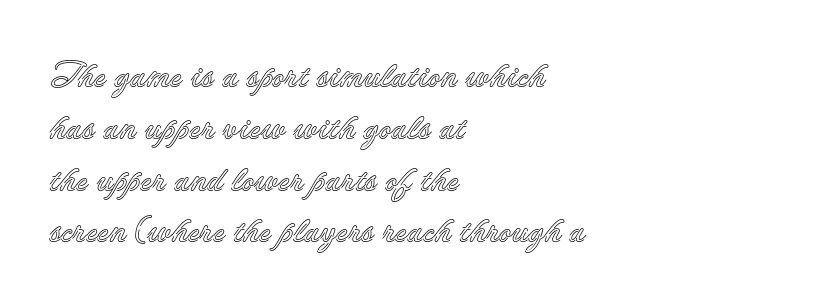
Regarding leading, the lines here are spaced in the standard way. Standard letterfit; no display-style spreading of the glyphs. Here the designer chose a conventional face with non-uniform glyph widths. Lines of text with bare space underneath. A student would call this left alignment; a typographer would say flush left, rag right.
